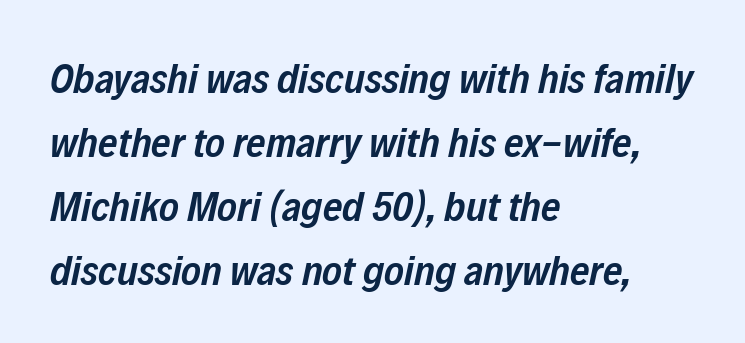
There's an unmistakable incline to the writing here. Weight check: semibold — heavier than regular, not quite bold. Alignment: flush left. Looks like regular typesetting: each glyph gets only the width it needs.
